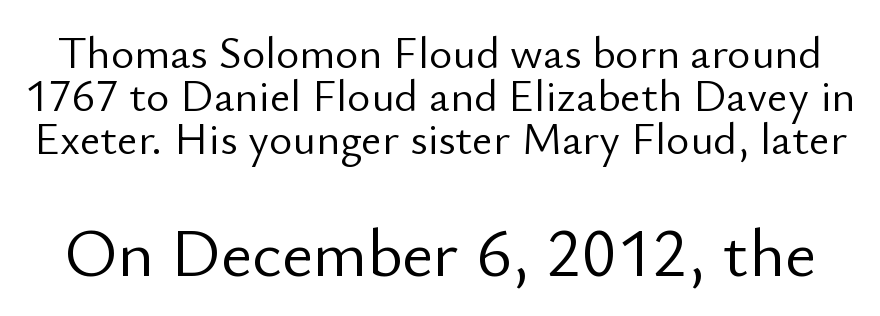
Nothing heavy about these letters — not bold at all. Rows of type sit shoulder to shoulder in the vertical direction. There is no visible air inserted between adjacent glyphs. The passage shown is not underscored anywhere. Note the varied advance widths — an 'i' is clearly narrower than an 'm'. Block two is the big one; block one sits smaller above it.
